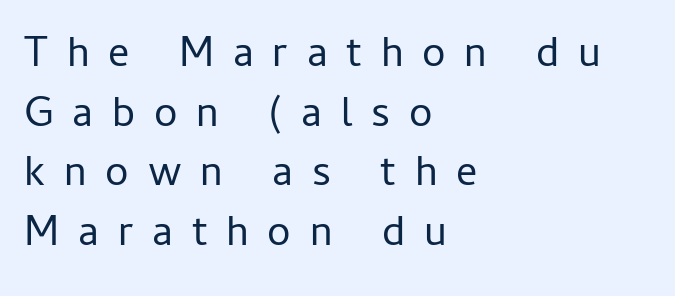
Q: Is the text bold? A: No.
Q: Is the text italic (slanted)? A: No, it is upright.
Q: Is the typeface a serif or a sans-serif typeface? A: Sans-serif.
Q: Is the text underlined? A: No.
Q: How is the paragraph aligned? A: Left-aligned.
Q: Is the spacing between letters normal or unusually wide? A: Unusually wide.
Q: Is the spacing between lines tight, normal or loose? A: Normal.
Q: Width (condensed, normal, or wide)? A: Normal.
Q: Stroke contrast? A: Low.
Q: x-height? A: Medium.
Q: Monospaced? A: No.
